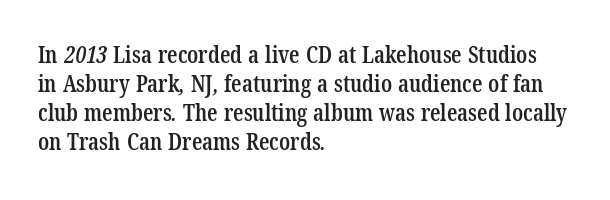
{"bold": "semi", "underline": "no", "align": "left", "line_spacing": "normal", "line_spacing_ratio": 1.26, "letter_spacing": "normal", "letter_spacing_em": 0.0, "glyph_px": 23}
